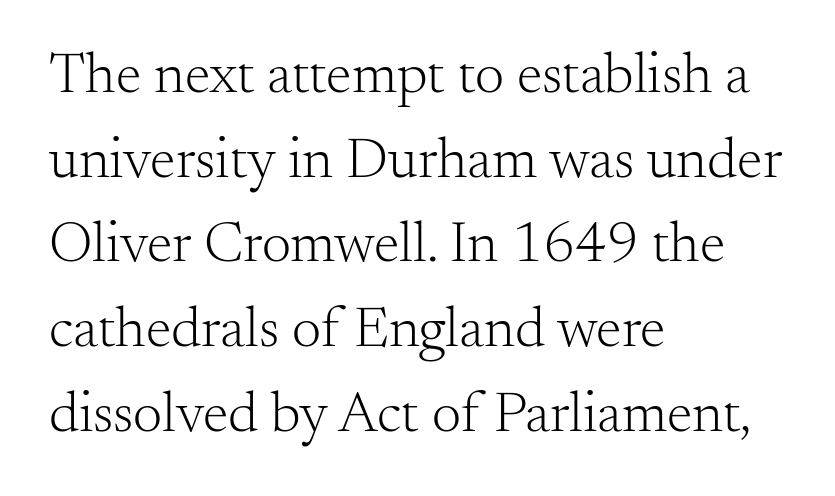
The image shows 58 px light serif type, upright; set left-aligned, normal line spacing (1.46x), normal letter spacing, not underlined; medium stroke contrast and a small x-height.
